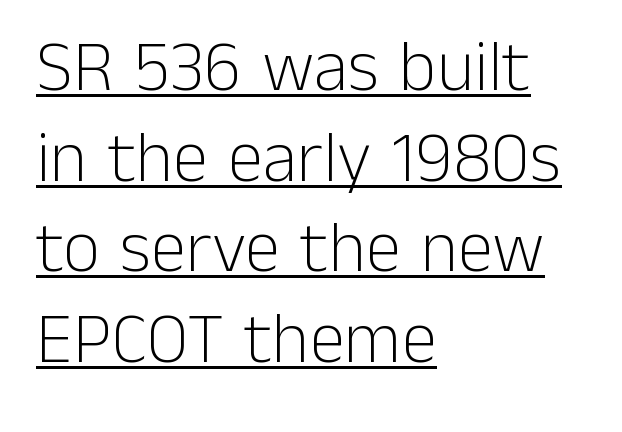
Q: Is the text bold? A: No.
Q: Is the text italic (slanted)? A: No, it is upright.
Q: Is the typeface a serif or a sans-serif typeface? A: Sans-serif.
Q: Is the text underlined? A: Yes.
Q: How is the paragraph aligned? A: Left-aligned.
Q: Is the spacing between letters normal or unusually wide? A: Normal.
Q: Is the spacing between lines tight, normal or loose? A: Normal.
Q: Width (condensed, normal, or wide)? A: Normal.
Q: Stroke contrast? A: Low.
Q: x-height? A: Medium.
Q: Monospaced? A: No.
